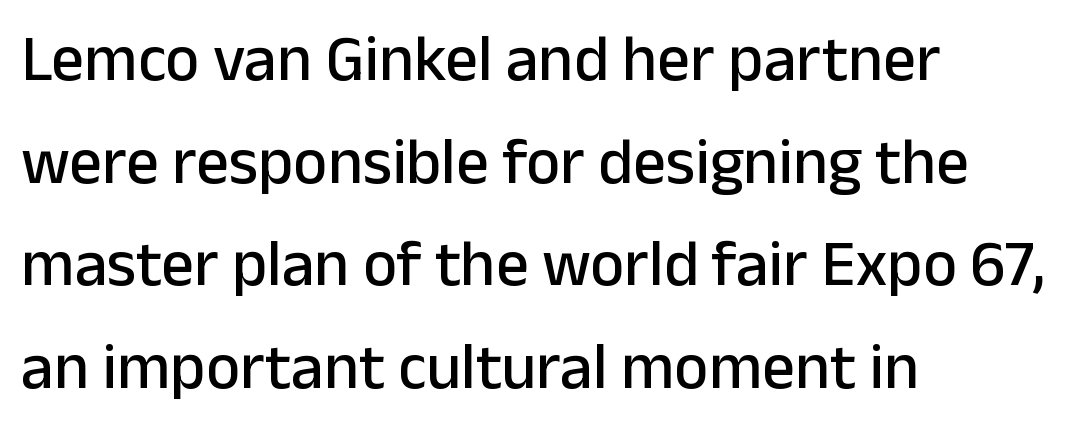
{"serif": "no", "italic": "no", "width": "normal", "stroke_contrast": "low", "x_height": "medium", "monospaced": "no", "underline": "no", "align": "left", "line_spacing": "normal", "line_spacing_ratio": 1.58, "letter_spacing": "normal", "letter_spacing_em": 0.0, "glyph_px": 65}
